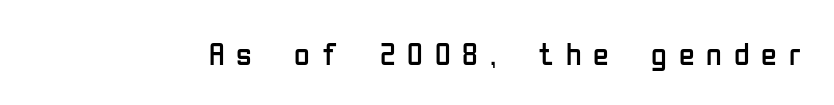
Character widths vary here, with narrow letters taking less room than wide ones. The font is comparable to plain body text, perhaps lighter. A clean baseline with only descenders dipping below it. This is roman type, the default non-slanted kind. The face used here is a sans, in the tradition of grotesques and geometrics. The face used here is rendered with a markedly widened letterfit.
